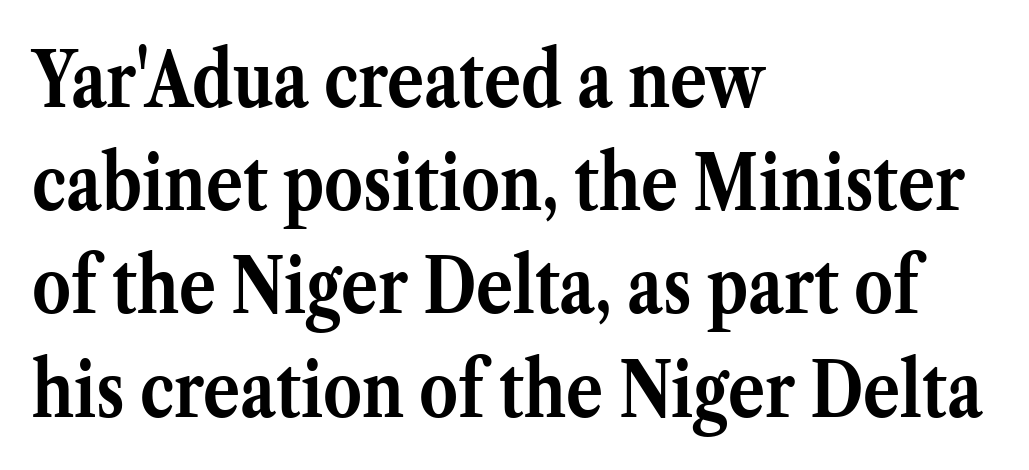
The image shows 77 px semibold serif type, upright; set left-aligned, normal line spacing (1.34x), normal letter spacing, not underlined; medium stroke contrast and a medium x-height.
